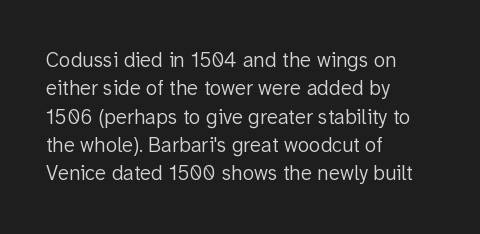
{"italic": "no", "bold": "no", "underline": "no", "align": "left", "line_spacing": "normal", "line_spacing_ratio": 1.35, "letter_spacing": "normal", "letter_spacing_em": 0.0, "glyph_px": 21}
